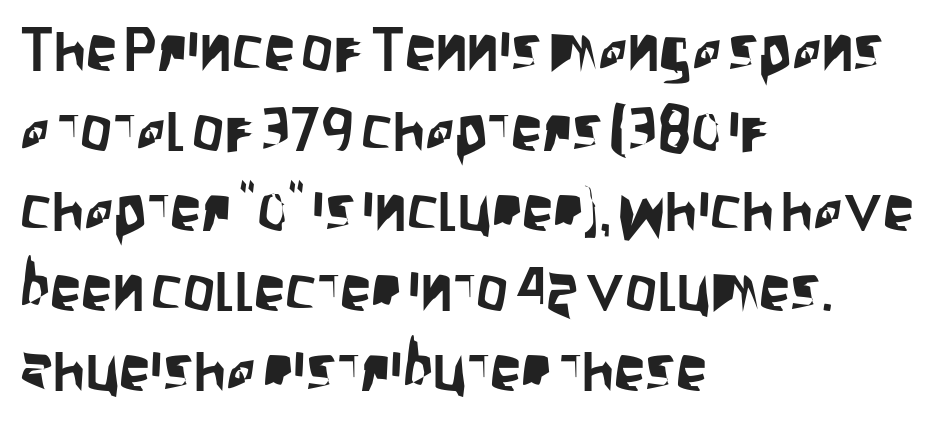
The passage shown stacks its lines at a standard gap. Compared with a centered layout, this one pins lines to the left instead. Type without underlining. The letters sit at their default tracking, neither squeezed nor spread. Unlike italic type, these characters show no tilt at all.
